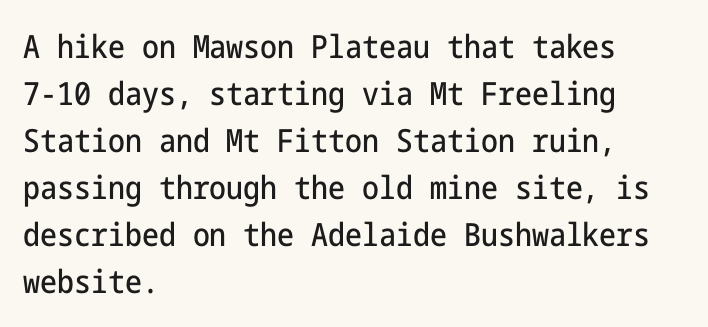
Is the block centered? No — it sits flush against the left margin. The letters sit at their default tracking, neither squeezed nor spread. Regarding serifs, this sample does without them. Every character sits straight up, as roman type does. The strip under each line holds only bare page.
